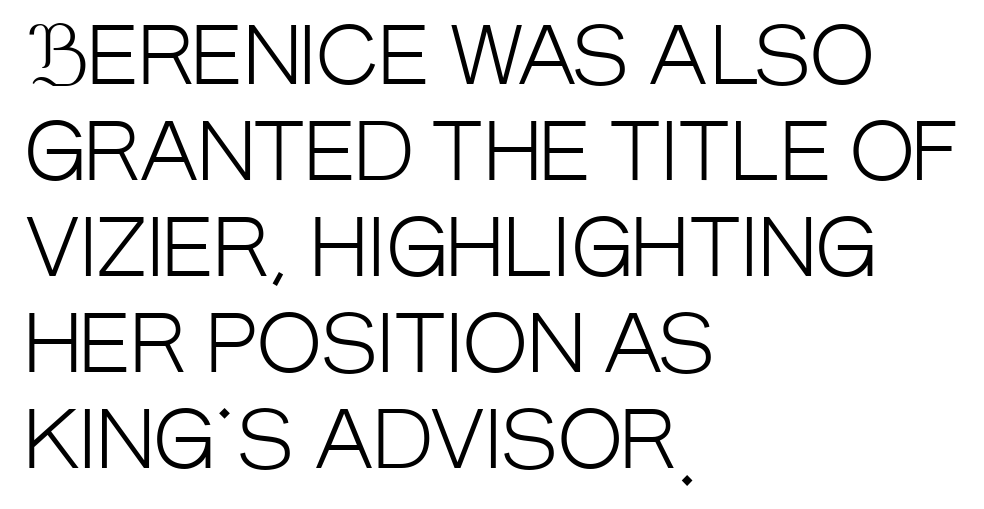
Here the designer chose a conventional face with non-uniform glyph widths. The paragraph has a hard left edge and a soft right edge. Check where the strokes stop: nothing finishes them off — pure sans. The area under the type is left untouched. Is the type heavy? It reads as light-to-regular instead. Style check: upright.
